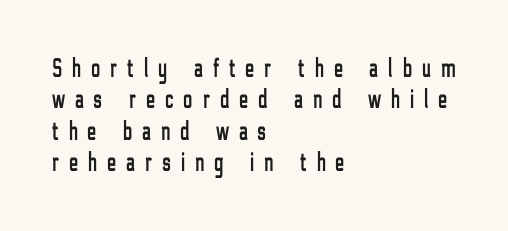
Q: Is the text italic (slanted)? A: No, it is upright.
Q: Is the text underlined? A: No.
Q: How is the paragraph aligned? A: Left-aligned.
Q: Is the spacing between letters normal or unusually wide? A: Unusually wide.
